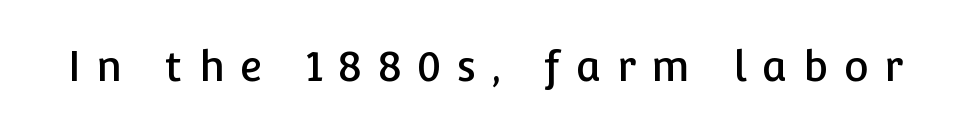
The lettering stays uniformly vertical, giving the passage a roman look. Look at the bottom of the vertical strokes: they stop flat, with no serifs. Students, note that the glyphs here are deliberately spaced far apart. The area under the type is left untouched. Proportional: the letters do not fall into vertical columns.
